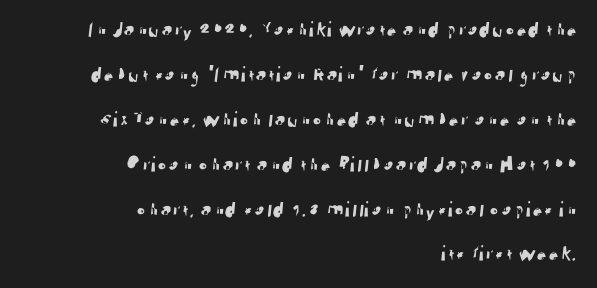
Vertically, the passage feels expansive, rows floating well apart. The line texture is even and compact thanks to regular tracking. The foot of each line stays bare and open. The setting favours the right margin, as signatures and pull-quotes sometimes do.
